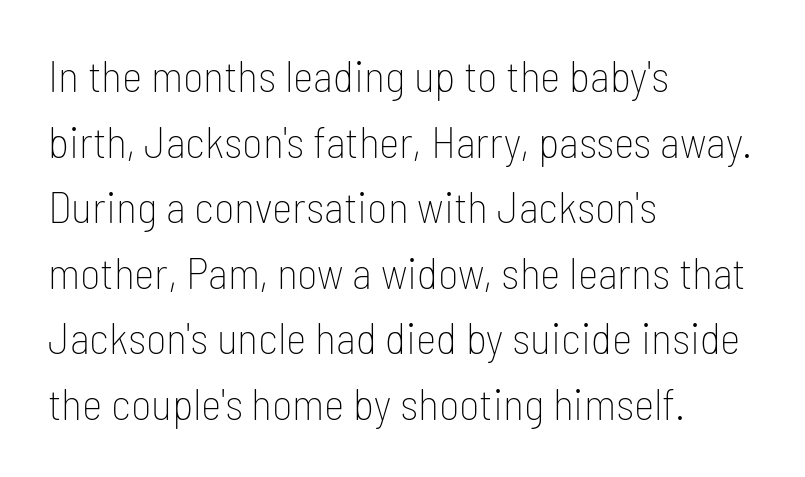
Nothing sits at the stroke ends, so this counts as sans-serif. Anything drawn beneath the words? Only blank space. Caption: face not bold, strokes unweighted. This is the regular roman posture of the typeface. The text block is weighted toward the left margin, trailing off unevenly rightward. The letters advance in unequal steps, a hallmark of proportional type.
